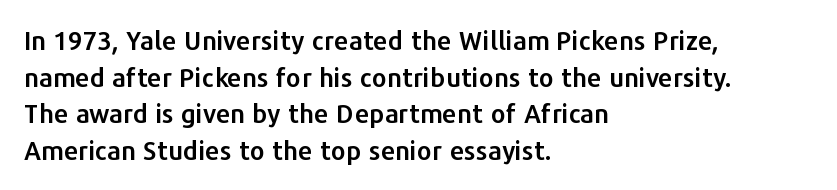
The image shows 26 px text type, upright; set left-aligned, normal line spacing (1.41x), normal letter spacing, not underlined.
